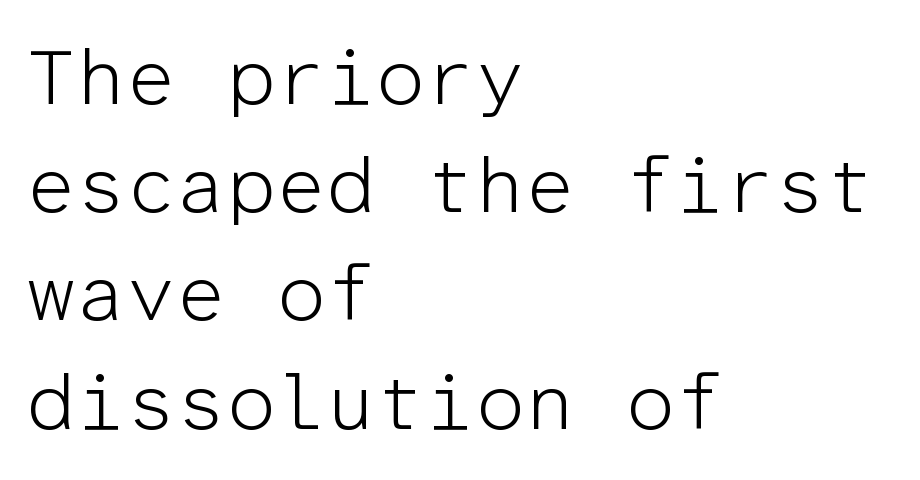
{"serif": "no", "italic": "no", "bold": "no", "weight": "light", "width": "normal", "stroke_contrast": "low", "x_height": "medium", "monospaced": "yes", "underline": "no", "align": "left", "line_spacing": "normal", "line_spacing_ratio": 1.37, "letter_spacing": "normal", "letter_spacing_em": 0.0, "glyph_px": 79}
